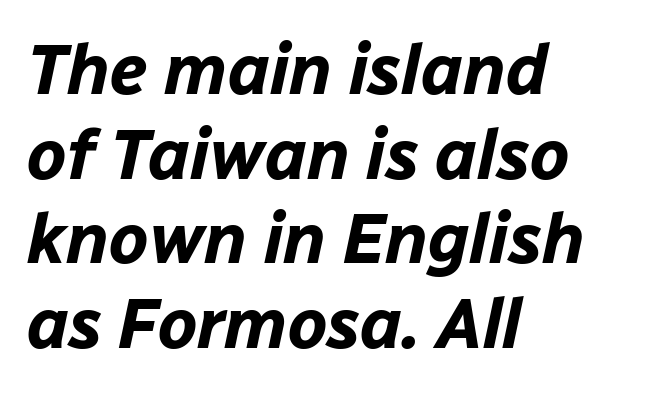
{"italic": "yes", "lean": "right", "slant_degrees": 12, "bold": "yes", "weight": "bold", "width": "normal", "stroke_contrast": "low", "x_height": "medium", "monospaced": "no", "underline": "no", "align": "left", "line_spacing_ratio": 1.21, "letter_spacing": "normal", "letter_spacing_em": 0.0, "glyph_px": 70}
